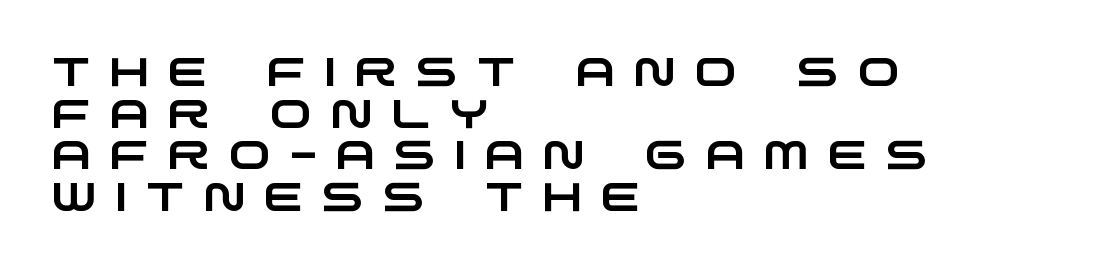
Q: Is the typeface a serif or a sans-serif typeface? A: Sans-serif.
Q: Is the text underlined? A: No.
Q: How is the paragraph aligned? A: Left-aligned.
Q: Is the spacing between letters normal or unusually wide? A: Unusually wide.
Q: Is the spacing between lines tight, normal or loose? A: Tight.
Q: Width (condensed, normal, or wide)? A: Wide.
Q: Stroke contrast? A: Low.
Q: x-height? A: Large.
Q: Monospaced? A: No.
